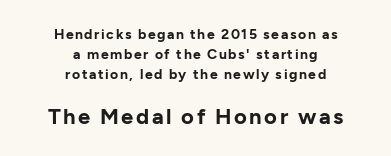
{"italic": "no", "bold": "yes", "underline": "no", "align": "center", "line_spacing": "normal", "line_spacing_ratio": 1.44, "larger_block": "second", "size_ratio": 1.57, "glyph_px": 22}
